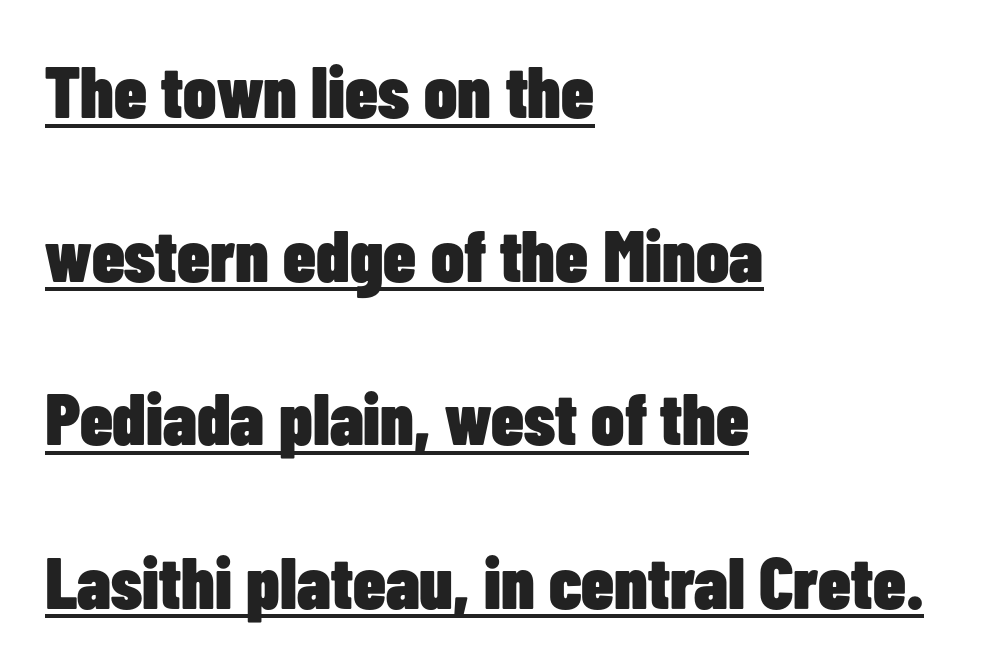
Nothing unusual about the tracking: characters are spaced as the font intends. Every character sits straight up, as roman type does. Like a heading marked for emphasis, these lines bear an underscore. Vertical spacing — loose. A typesetter would label this face a sans.
